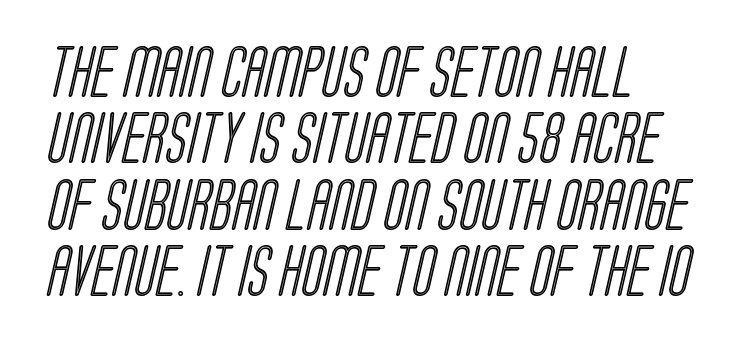
The image shows 51 px condensed type; set normal line spacing (1.3x), normal letter spacing, not underlined; a large x-height.
